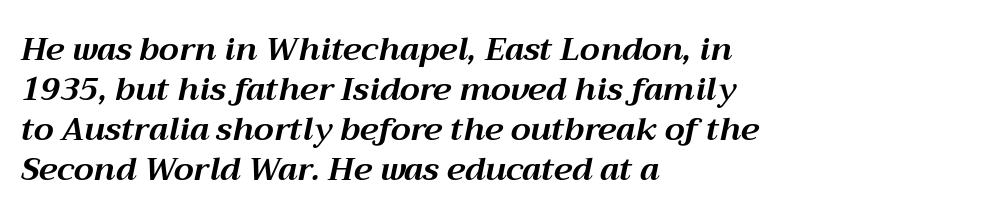
Q: Is the text bold? A: Yes.
Q: Is the text italic (slanted)? A: Yes, it leans right by about 12 degrees.
Q: Is the text underlined? A: No.
Q: How is the paragraph aligned? A: Left-aligned.
Q: Is the spacing between letters normal or unusually wide? A: Normal.
Q: Is the spacing between lines tight, normal or loose? A: Normal.
Q: Width (condensed, normal, or wide)? A: Normal.
Q: Stroke contrast? A: Medium.
Q: x-height? A: Medium.
Q: Monospaced? A: No.
